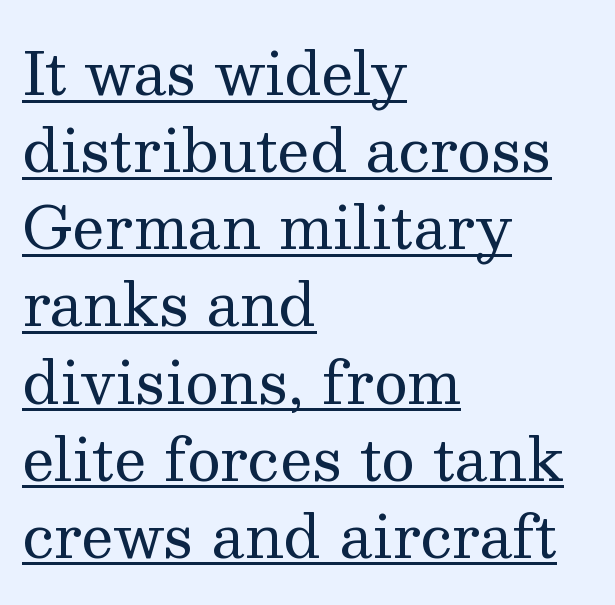
{"serif": "yes", "italic": "no", "bold": "no", "weight": "regular", "width": "normal", "stroke_contrast": "medium", "x_height": "medium", "monospaced": "no", "underline": "yes", "align": "left", "line_spacing": "normal", "line_spacing_ratio": 1.33, "letter_spacing": "normal", "letter_spacing_em": 0.0, "glyph_px": 58}
